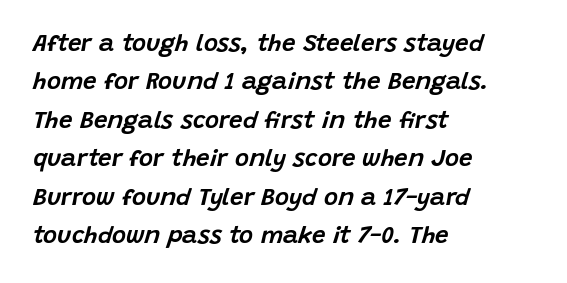
The image shows 24 px text type, italic (leaning right); set left-aligned, normal line spacing (1.6x), normal letter spacing, not underlined.
